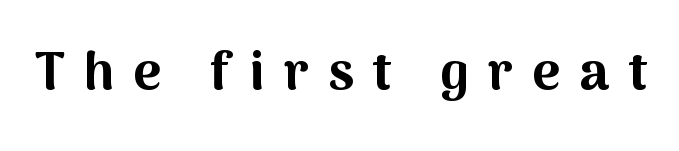
The image shows 53 px bold sans-serif type, upright; set unusually wide letter spacing (+0.36 em), not underlined; medium stroke contrast and a medium x-height.
